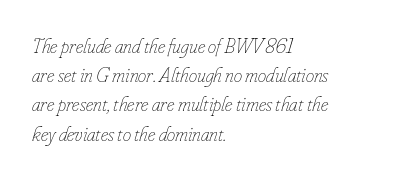
These lines sit exactly where default settings would place them. Short and long lines alike share a common starting point at left. This is not heavy type; no bold has been used. Letters rest on an invisible, unmarked baseline. Looking at the ascenders, they clearly lean.
